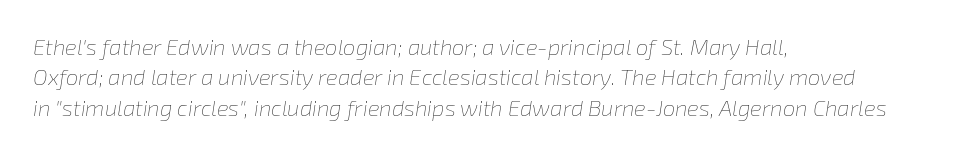
Q: Is the text bold? A: No.
Q: Is the text italic (slanted)? A: Yes, it leans right by about 8 degrees.
Q: Is the text underlined? A: No.
Q: How is the paragraph aligned? A: Left-aligned.
Q: Is the spacing between letters normal or unusually wide? A: Normal.
Q: Is the spacing between lines tight, normal or loose? A: Normal.
